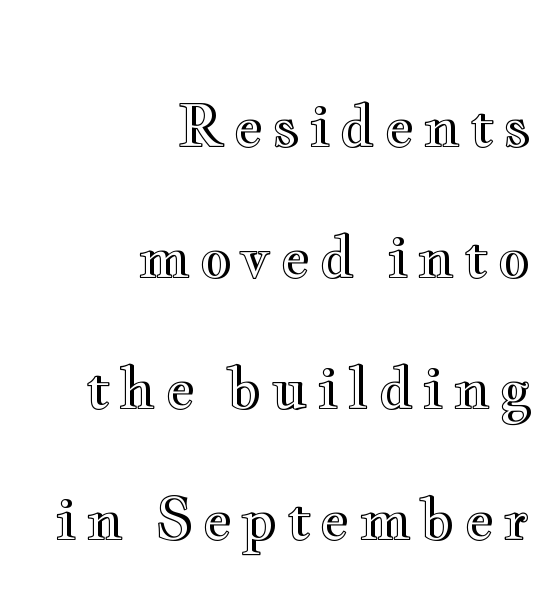
Character widths vary here, with narrow letters taking less room than wide ones. Italic: no, the glyphs are upright roman. This sample trades compactness for vertical openness between lines. A bare baseline throughout the passage. The paragraph shown leans on its right margin.
